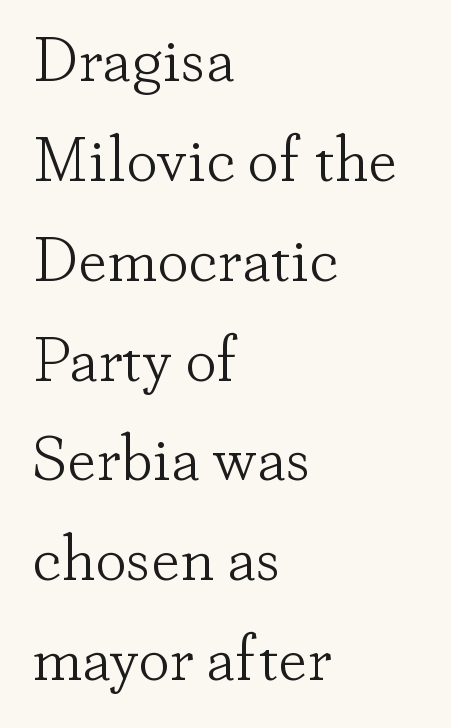
Q: Is the text bold? A: No.
Q: Is the text italic (slanted)? A: No, it is upright.
Q: Is the typeface a serif or a sans-serif typeface? A: Serif.
Q: Is the text underlined? A: No.
Q: How is the paragraph aligned? A: Left-aligned.
Q: Is the spacing between letters normal or unusually wide? A: Normal.
Q: Is the spacing between lines tight, normal or loose? A: Normal.
Q: Width (condensed, normal, or wide)? A: Normal.
Q: Stroke contrast? A: Low.
Q: x-height? A: Small.
Q: Monospaced? A: No.
